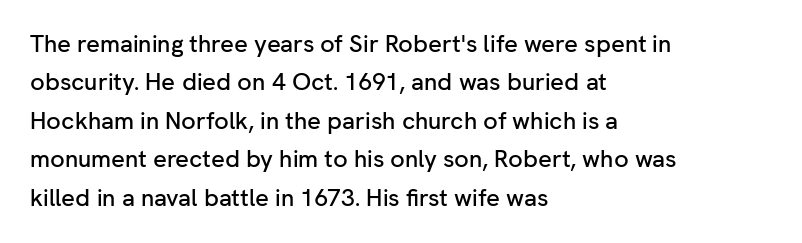
How would I describe the line gaps? Plain and ordinary. Teacher's note: observe the even left margin — that is flush-left alignment. Decoration check: the copy has no underline. Characters follow at the spacing the type designer built in. Is there any slant? The stems are plumb.
